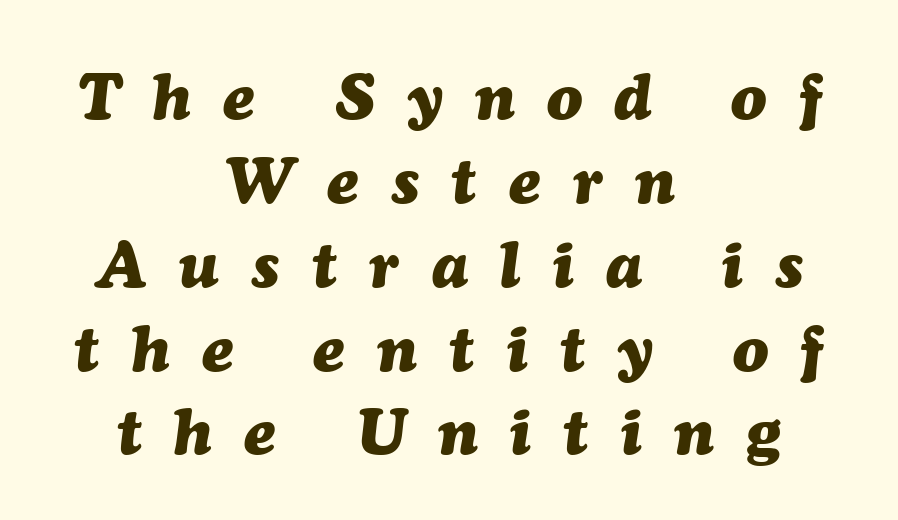
The setting favours the middle, as headings and verse often do. Words float on clear page, feet unadorned. Would a proofreader flag this as italicized? Yes. Successive baselines arrive at the customary interval. Typographic density is high because the face is bold. Someone cranked the tracking dial way up on this one.
